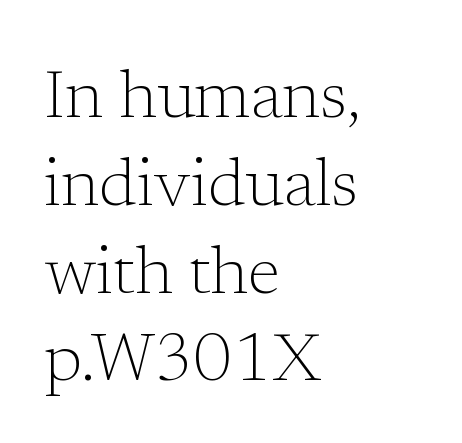
The image shows 67 px light serif type, upright; set left-aligned, normal line spacing (1.31x), normal letter spacing, not underlined; low stroke contrast and a medium x-height.
